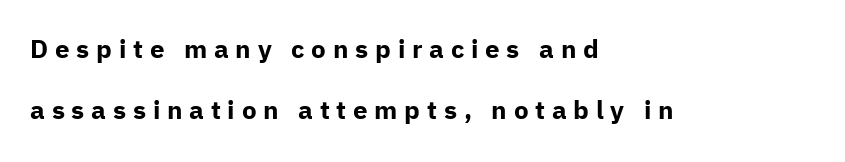
The image shows 26 px bold type, upright; set left-aligned, loose line spacing (2.35x), unusually wide letter spacing (+0.26 em), not underlined.
